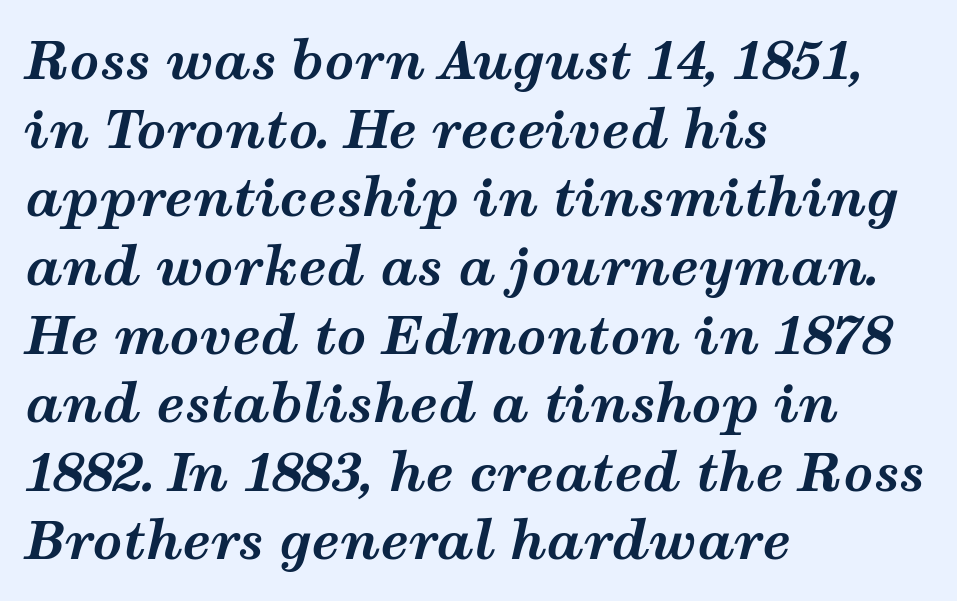
Bare-footed words on every line. Every row of glyphs begins at an identical x-position on the left. Proportional: the letters do not fall into vertical columns. Typographic density is high because the face is bold. Horizontal bands of white between lines are of average thickness.
